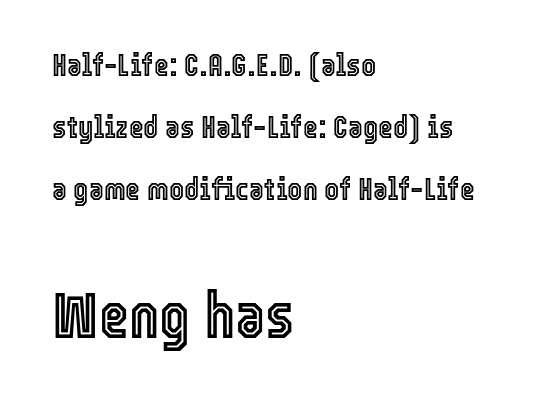
Q: Is the text italic (slanted)? A: No, it is upright.
Q: Is the text underlined? A: No.
Q: How is the paragraph aligned? A: Left-aligned.
Q: Is the spacing between letters normal or unusually wide? A: Normal.
Q: Is the spacing between lines tight, normal or loose? A: Loose.
Q: Which block of text is set in a larger size, the first (top) or the second (bottom)? A: The second (bottom) one.
Q: Width (condensed, normal, or wide)? A: Condensed.
Q: x-height? A: Medium.
Q: Monospaced? A: No.
